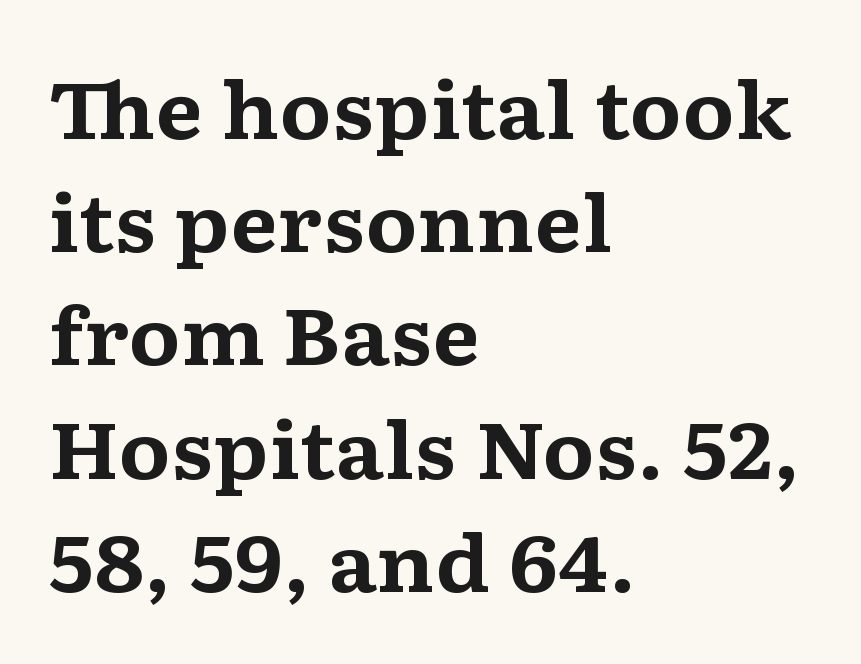
Q: Is the text bold? A: Yes.
Q: Is the text italic (slanted)? A: No, it is upright.
Q: Is the typeface a serif or a sans-serif typeface? A: Serif.
Q: Is the text underlined? A: No.
Q: How is the paragraph aligned? A: Left-aligned.
Q: Is the spacing between letters normal or unusually wide? A: Normal.
Q: Is the spacing between lines tight, normal or loose? A: Normal.
Q: Width (condensed, normal, or wide)? A: Wide.
Q: Stroke contrast? A: Medium.
Q: x-height? A: Medium.
Q: Monospaced? A: No.
